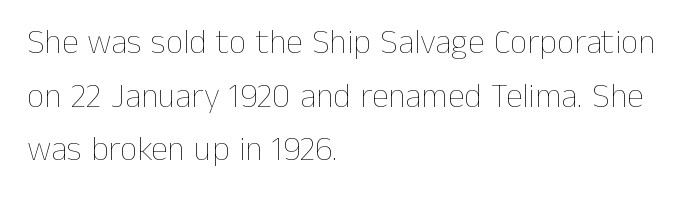
{"italic": "no", "bold": "no", "weight": "thin", "width": "normal", "stroke_contrast": "low", "x_height": "medium", "monospaced": "no", "underline": "no", "align": "left", "line_spacing": "normal", "line_spacing_ratio": 1.58, "letter_spacing": "normal", "letter_spacing_em": 0.0, "glyph_px": 34}
